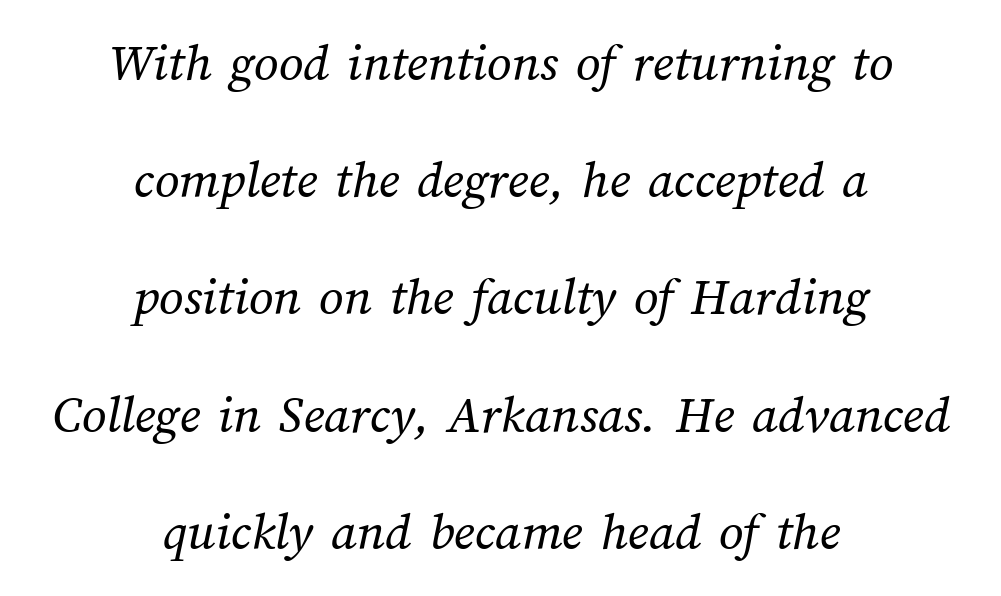
Summary of weight: not heavy and not bold. Looks like regular typesetting: each glyph gets only the width it needs. Each row of text sits above clean, open space. Leftover space on each line is divided equally before and after the words. The tracking reads as untouched default to a designer's eye.
